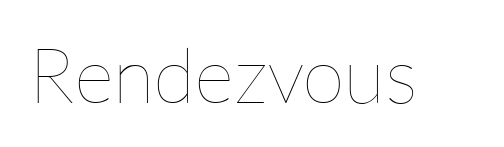
{"italic": "no", "bold": "no", "weight": "thin", "width": "normal", "stroke_contrast": "low", "x_height": "medium", "monospaced": "no", "underline": "no", "letter_spacing": "normal", "letter_spacing_em": 0.0, "glyph_px": 77}
